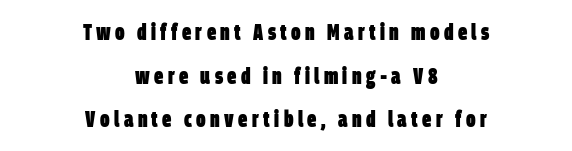
Q: Is the text bold? A: Yes.
Q: Is the text underlined? A: No.
Q: How is the paragraph aligned? A: Centered.
Q: Is the spacing between lines tight, normal or loose? A: Loose.
